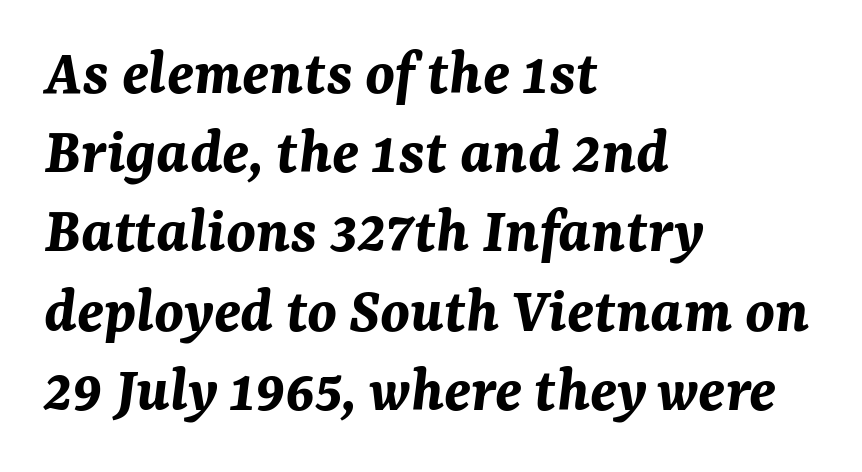
{"italic": "yes", "lean": "right", "slant_degrees": 7, "bold": "yes", "weight": "bold", "width": "normal", "stroke_contrast": "medium", "x_height": "medium", "monospaced": "no", "underline": "no", "align": "left", "line_spacing_ratio": 1.2, "letter_spacing": "normal", "letter_spacing_em": 0.0, "glyph_px": 66}
